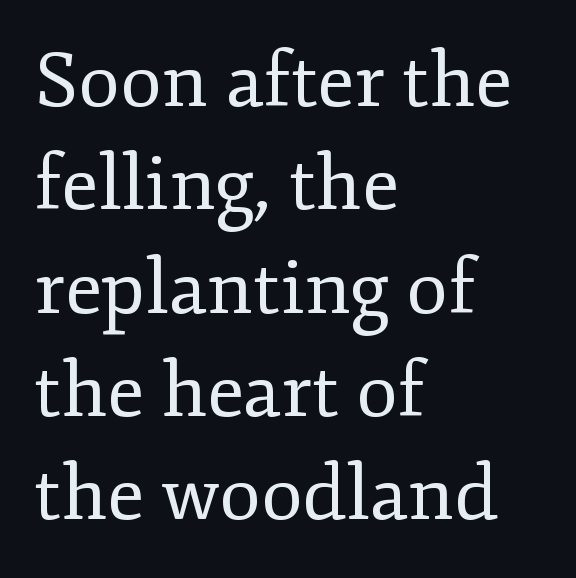
Q: Is the text bold? A: No.
Q: Is the text italic (slanted)? A: No, it is upright.
Q: Is the typeface a serif or a sans-serif typeface? A: Serif.
Q: Is the text underlined? A: No.
Q: How is the paragraph aligned? A: Left-aligned.
Q: Is the spacing between letters normal or unusually wide? A: Normal.
Q: Is the spacing between lines tight, normal or loose? A: Normal.
Q: Width (condensed, normal, or wide)? A: Normal.
Q: Stroke contrast? A: Low.
Q: x-height? A: Small.
Q: Monospaced? A: No.
